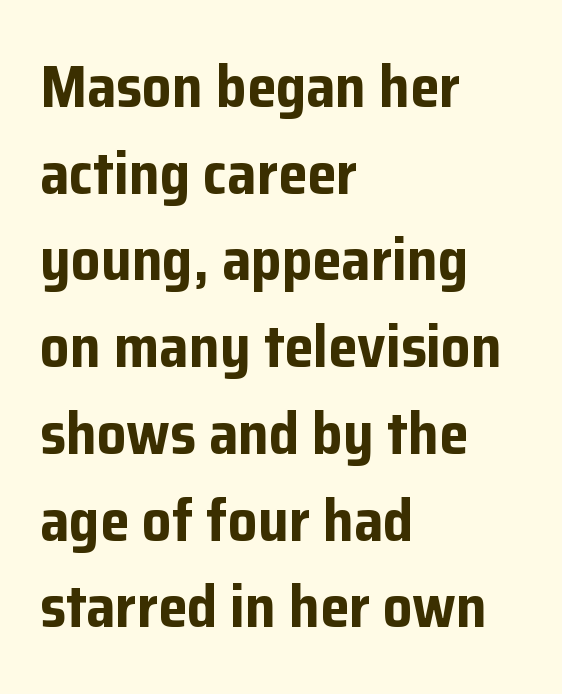
{"serif": "no", "italic": "no", "bold": "yes", "weight": "bold", "width": "normal", "stroke_contrast": "low", "x_height": "medium", "monospaced": "no", "underline": "no", "align": "left", "line_spacing": "normal", "line_spacing_ratio": 1.47, "letter_spacing": "normal", "letter_spacing_em": 0.0, "glyph_px": 59}
